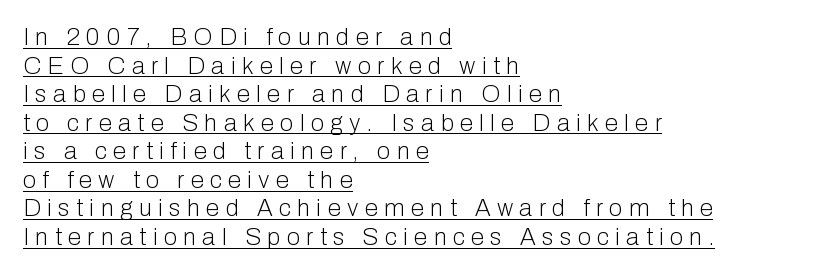
Q: Is the text bold? A: No.
Q: Is the text italic (slanted)? A: No, it is upright.
Q: Is the text underlined? A: Yes.
Q: How is the paragraph aligned? A: Left-aligned.
Q: Is the spacing between letters normal or unusually wide? A: Unusually wide.
